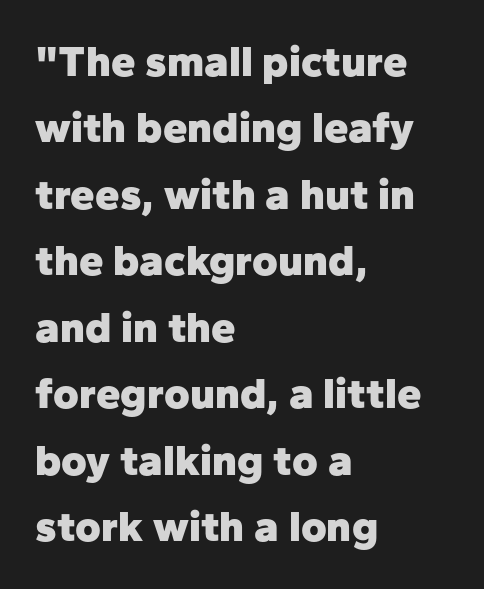
{"serif": "no", "italic": "no", "bold": "yes", "weight": "heavy", "width": "normal", "stroke_contrast": "low", "x_height": "medium", "monospaced": "no", "underline": "no", "align": "left", "line_spacing": "normal", "line_spacing_ratio": 1.51, "letter_spacing": "normal", "letter_spacing_em": 0.0, "glyph_px": 44}
